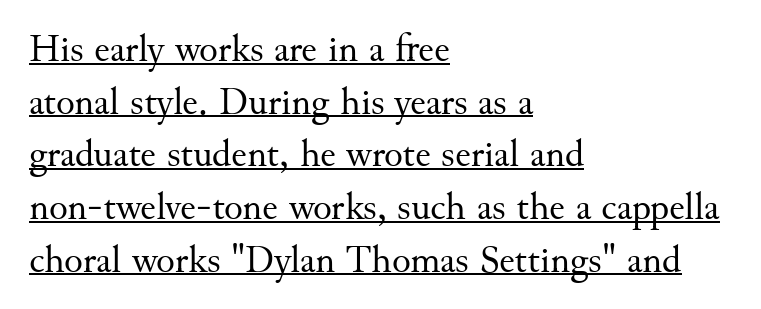
The image shows 39 px regular-weight serif type, upright; set left-aligned, normal line spacing (1.35x), normal letter spacing, underlined; medium stroke contrast and a small x-height.
